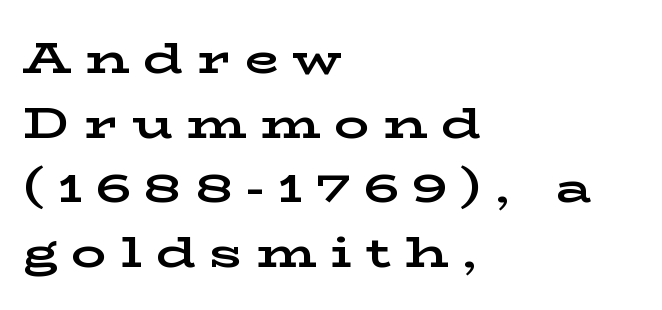
Q: Is the text bold? A: Yes.
Q: Is the text italic (slanted)? A: No, it is upright.
Q: Is the typeface a serif or a sans-serif typeface? A: Serif.
Q: Is the text underlined? A: No.
Q: How is the paragraph aligned? A: Left-aligned.
Q: Is the spacing between letters normal or unusually wide? A: Unusually wide.
Q: Is the spacing between lines tight, normal or loose? A: Normal.
Q: Width (condensed, normal, or wide)? A: Wide.
Q: Stroke contrast? A: Low.
Q: x-height? A: Medium.
Q: Monospaced? A: No.
